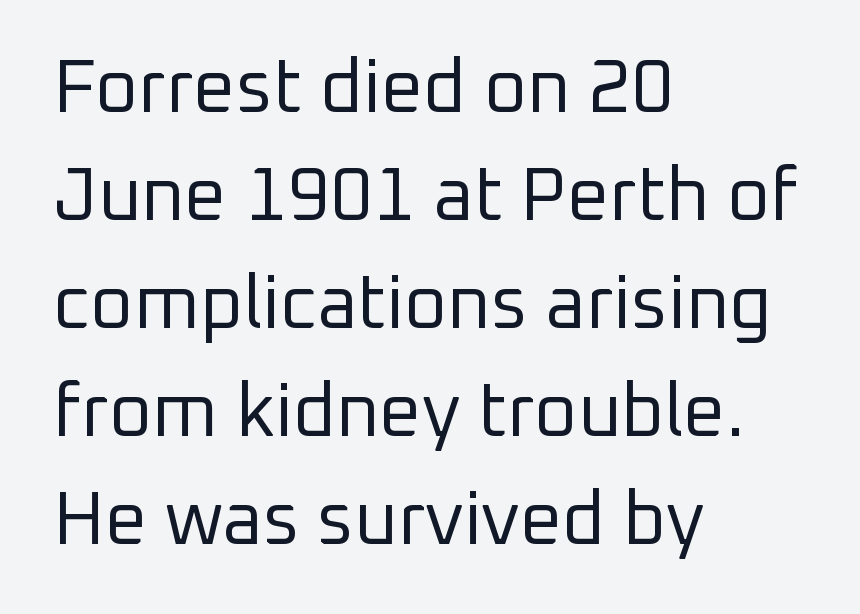
{"serif": "no", "italic": "no", "bold": "no", "weight": "regular", "width": "normal", "stroke_contrast": "low", "x_height": "medium", "monospaced": "no", "underline": "no", "align": "left", "line_spacing": "normal", "line_spacing_ratio": 1.46, "letter_spacing": "normal", "letter_spacing_em": 0.0, "glyph_px": 74}
